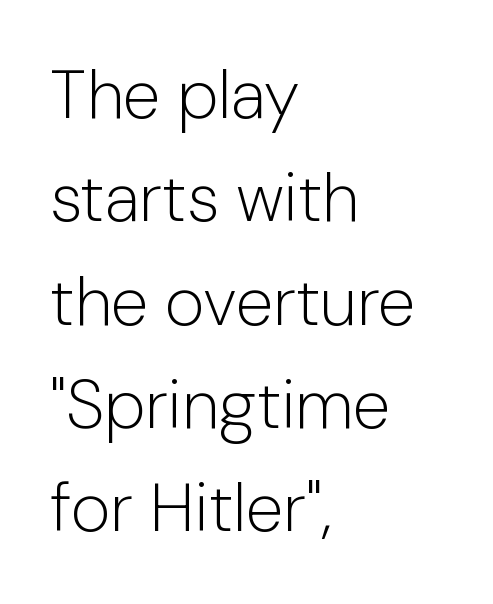
Inter-character spacing is left at the font's built-in metrics. The rendering uses a moderate line-height, typical for paragraphs. The face looks like a standard text weight, possibly lighter. This sample uses a sans-serif face.
